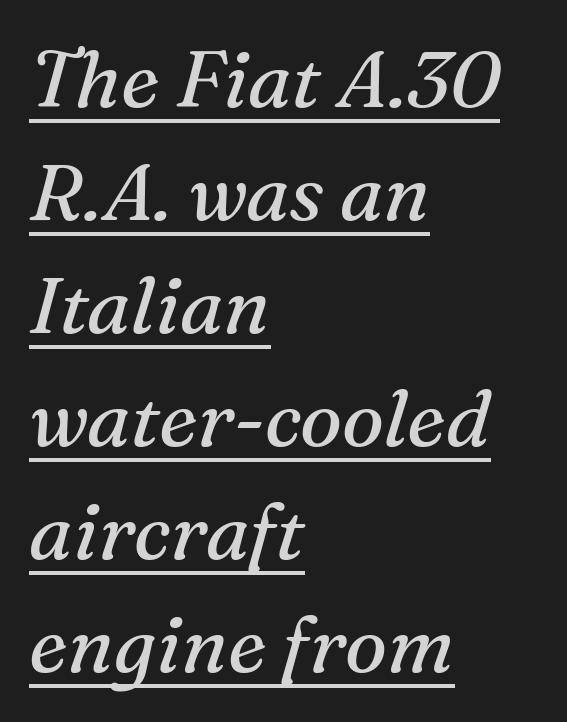
Default kerning and tracking; the words read as compact shapes. Quick note: underline on. Regarding leading, the lines here are spaced in the standard way. Does the type have serifs? Yes, each stem ends in a small foot. The font's italic variant was chosen for this text.
